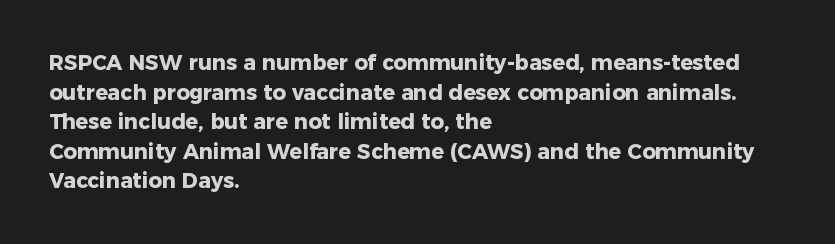
{"italic": "no", "bold": "yes", "underline": "no", "align": "left", "line_spacing": "normal", "line_spacing_ratio": 1.41, "letter_spacing": "normal", "letter_spacing_em": 0.0, "glyph_px": 21}
